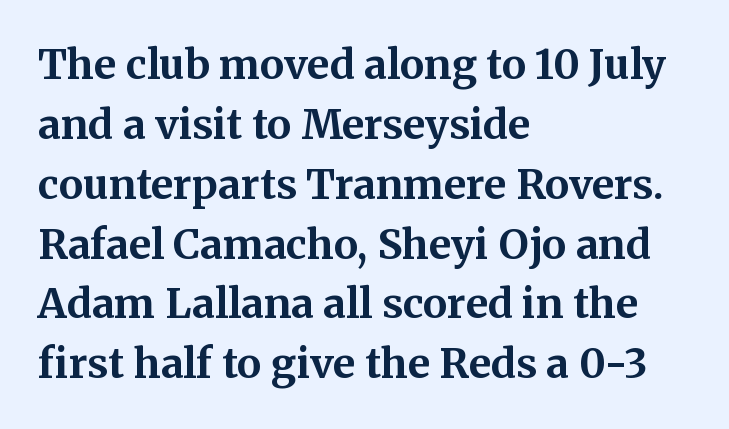
Leading: standard. You could not count columns in this text — the font is proportionally spaced. Words appear dense and cohesive because spacing is normal. Teacher's note: observe the even left margin — that is flush-left alignment.
